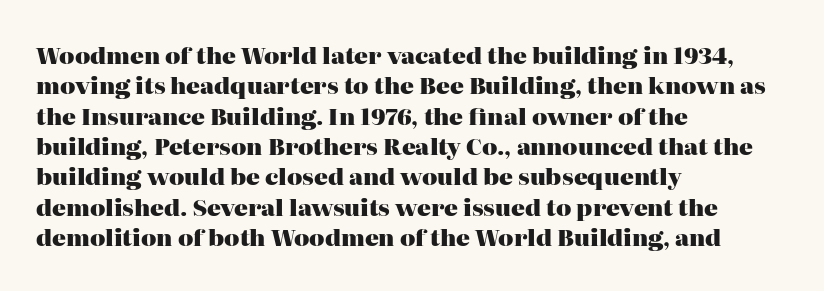
Each word holds together tightly as a unit, with standard inter-letter gaps. Typeset ragged right — the left edge is the straight one. Has an underline been added? It has not. The passage shown stacks its lines at a standard gap. A typesetter would mark this as roman, not italic. The passage shown is emphatically bold.
